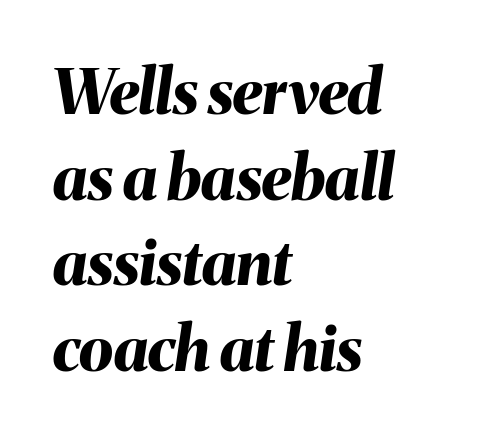
These lines sit exactly where default settings would place them. Bare-footed words on every line. Here the designer chose a conventional face with non-uniform glyph widths. Compared with an ordinary text face, these strokes are far heavier — a full bold. This sample is left-justified, so line endings fall wherever the words run out.
